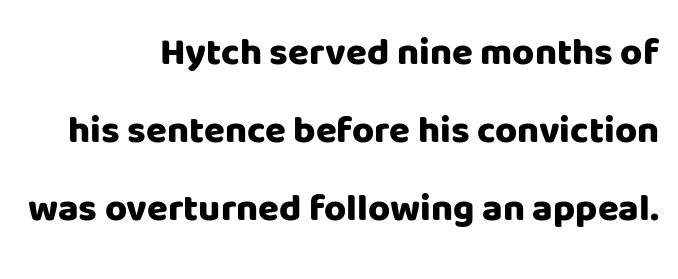
A typesetter would call this leading open, well beyond the default. Characters follow at the spacing the type designer built in. It's the straight-up-and-down kind of type. Each line ends at the same right margin while the left side varies. The face used here has the dense, thick strokes of a bold. The letters advance in unequal steps, a hallmark of proportional type.
